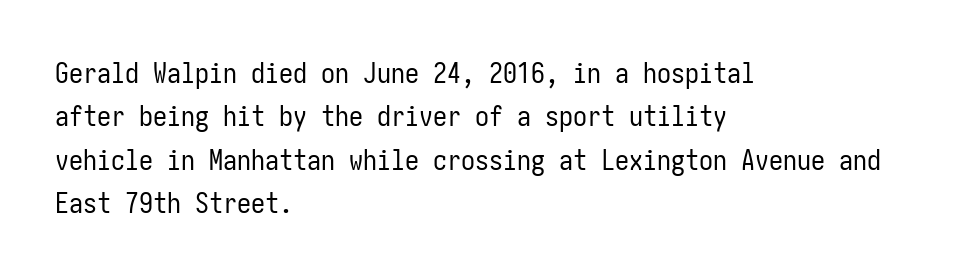
The image shows 28 px regular-weight, condensed sans-serif type, upright; set left-aligned, normal line spacing (1.55x), normal letter spacing, not underlined; low stroke contrast and a medium x-height.
